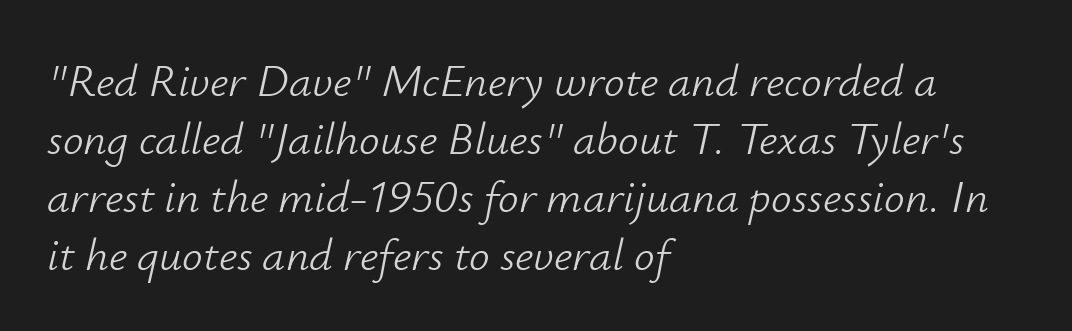
Q: Is the text bold? A: No.
Q: Is the text italic (slanted)? A: Yes, it leans right by about 12 degrees.
Q: Is the text underlined? A: No.
Q: How is the paragraph aligned? A: Left-aligned.
Q: Is the spacing between letters normal or unusually wide? A: Normal.
Q: Is the spacing between lines tight, normal or loose? A: Normal.
Q: Width (condensed, normal, or wide)? A: Normal.
Q: Stroke contrast? A: Low.
Q: x-height? A: Small.
Q: Monospaced? A: No.
